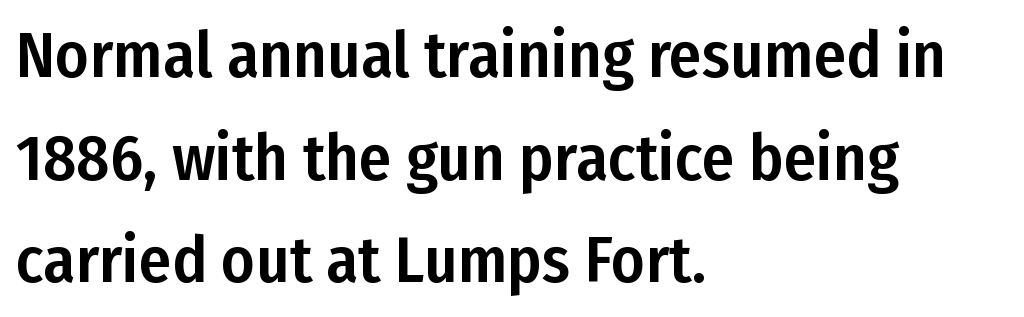
{"serif": "no", "italic": "no", "width": "condensed", "stroke_contrast": "low", "x_height": "medium", "monospaced": "no", "underline": "no", "align": "left", "line_spacing": "normal", "line_spacing_ratio": 1.58, "letter_spacing": "normal", "letter_spacing_em": 0.0, "glyph_px": 65}
